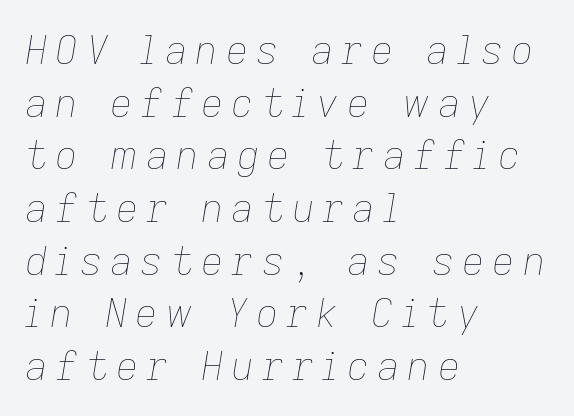
Q: Is the text bold? A: No.
Q: Is the text italic (slanted)? A: Yes, it leans right by about 9 degrees.
Q: Is the text underlined? A: No.
Q: How is the paragraph aligned? A: Left-aligned.
Q: Is the spacing between letters normal or unusually wide? A: Unusually wide.
Q: Is the spacing between lines tight, normal or loose? A: Normal.
Q: Width (condensed, normal, or wide)? A: Normal.
Q: Stroke contrast? A: Low.
Q: x-height? A: Medium.
Q: Monospaced? A: No.
